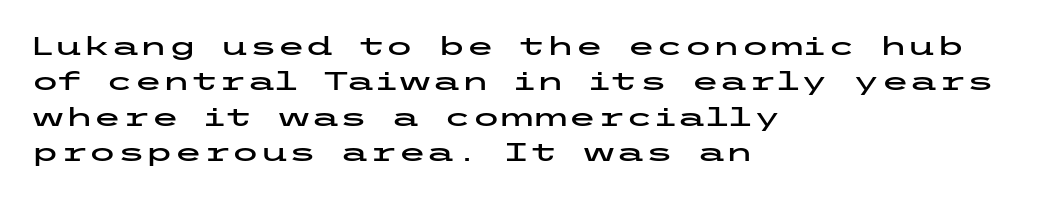
{"italic": "no", "underline": "no", "align": "left", "line_spacing": "normal", "line_spacing_ratio": 1.36, "letter_spacing": "normal", "letter_spacing_em": 0.0, "glyph_px": 26}
